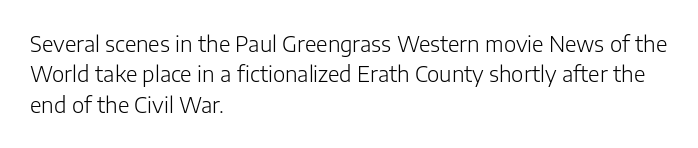
Letter spacing: default. Ink coverage per letter is moderate at most. The rag falls on the right side of this text block. Descenders are the only things crossing below the line. This block has exactly the height ordinary leading produces. This is the regular roman posture of the typeface.
